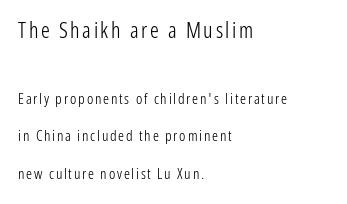
{"italic": "no", "bold": "no", "underline": "no", "align": "left", "line_spacing": "loose", "line_spacing_ratio": 2.48, "larger_block": "first", "size_ratio": 1.47, "glyph_px": 22}
